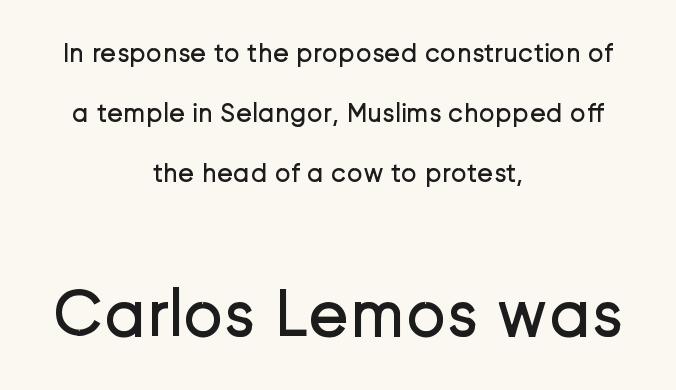
The image shows 68 px regular-weight sans-serif type, upright; set centered, loose line spacing (2.23x), normal letter spacing, not underlined; the second (bottom) block is 2.52x larger; low stroke contrast and a medium x-height.
